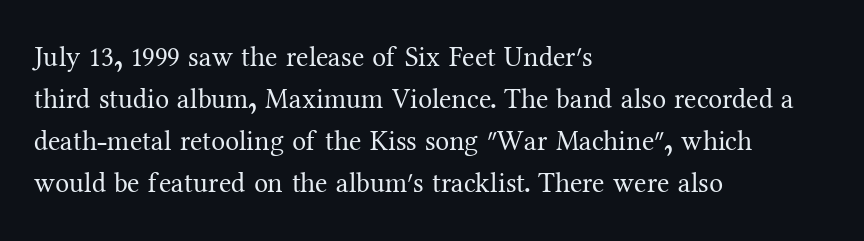
{"serif": "yes", "italic": "no", "bold": "no", "weight": "regular", "width": "normal", "stroke_contrast": "medium", "x_height": "medium", "monospaced": "no", "underline": "no", "align": "left", "line_spacing": "normal", "line_spacing_ratio": 1.5, "letter_spacing": "normal", "letter_spacing_em": 0.0, "glyph_px": 28}
